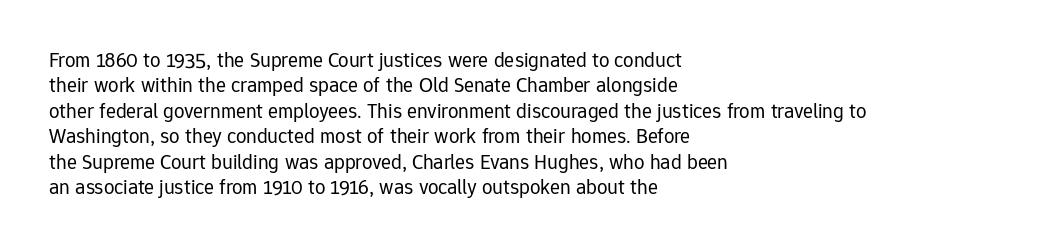
The image shows 21 px text type, upright; set left-aligned, line spacing 1.21x, normal letter spacing, not underlined.
